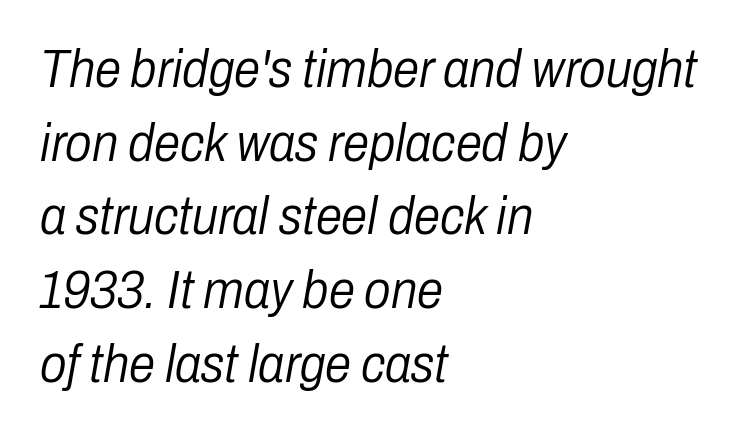
What's the leading like? Ordinary, nothing unusual. Varying glyph widths throughout — classic text-font behaviour. When letters slant like this, we call the style italic. Short and long lines alike share a common starting point at left. This is not heavy type; no bold has been used. Look at the tracking — it's just the regular setting, nothing added.
